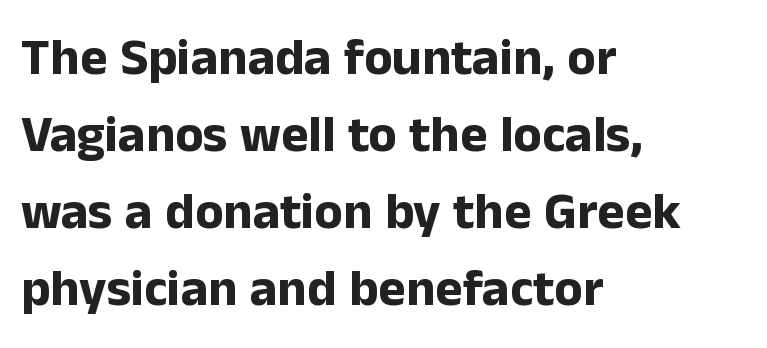
Q: Is the text bold? A: Yes.
Q: Is the text italic (slanted)? A: No, it is upright.
Q: Is the typeface a serif or a sans-serif typeface? A: Sans-serif.
Q: Is the text underlined? A: No.
Q: How is the paragraph aligned? A: Left-aligned.
Q: Is the spacing between letters normal or unusually wide? A: Normal.
Q: Is the spacing between lines tight, normal or loose? A: Normal.
Q: Width (condensed, normal, or wide)? A: Normal.
Q: Stroke contrast? A: Low.
Q: x-height? A: Medium.
Q: Monospaced? A: No.
